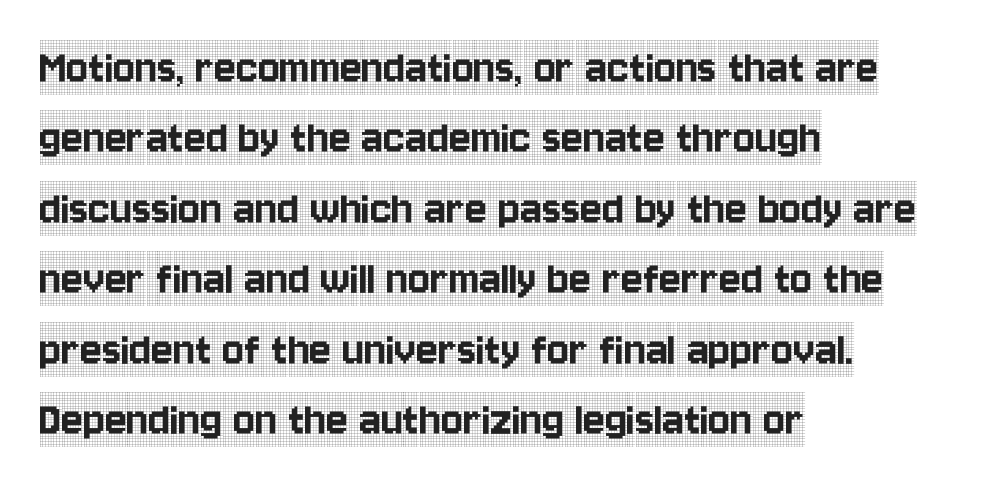
The image shows 51 px condensed serif type, upright; set left-aligned, normal line spacing (1.38x), normal letter spacing, not underlined; a large x-height.
